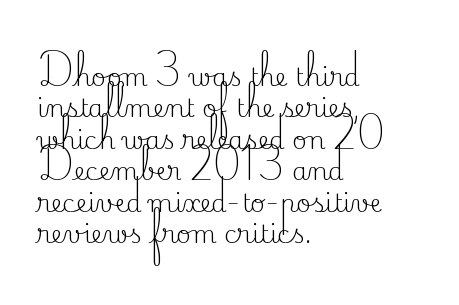
{"italic": "no", "bold": "no", "underline": "no", "align": "left", "line_spacing": "normal", "line_spacing_ratio": 1.26, "letter_spacing": "normal", "letter_spacing_em": 0.0, "glyph_px": 25}
